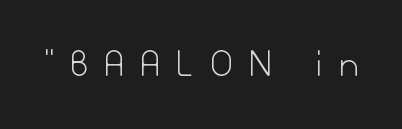
Q: Is the text bold? A: No.
Q: Is the text italic (slanted)? A: No, it is upright.
Q: Is the typeface a serif or a sans-serif typeface? A: Sans-serif.
Q: Is the text underlined? A: No.
Q: Is the spacing between letters normal or unusually wide? A: Unusually wide.
Q: Width (condensed, normal, or wide)? A: Normal.
Q: Stroke contrast? A: Low.
Q: x-height? A: Small.
Q: Monospaced? A: No.
